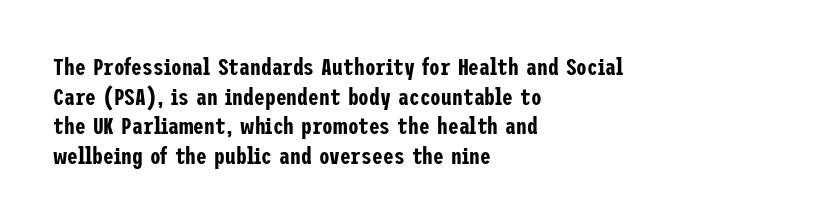
{"italic": "no", "underline": "no", "align": "left", "line_spacing_ratio": 1.23, "letter_spacing": "normal", "letter_spacing_em": 0.0, "glyph_px": 24}
